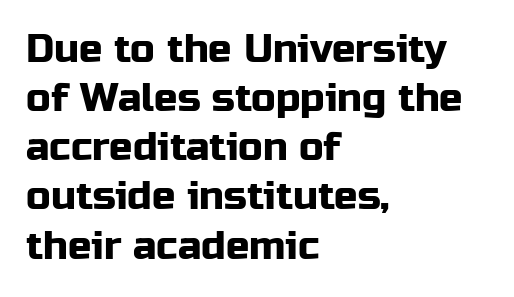
{"serif": "no", "italic": "no", "width": "normal", "stroke_contrast": "low", "x_height": "medium", "monospaced": "no", "underline": "no", "align": "left", "line_spacing": "normal", "line_spacing_ratio": 1.26, "letter_spacing": "normal", "letter_spacing_em": 0.0, "glyph_px": 39}
